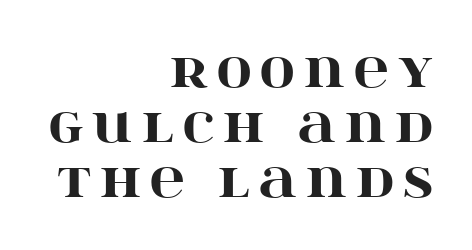
Q: Is the text bold? A: Yes.
Q: Is the text italic (slanted)? A: No, it is upright.
Q: Is the typeface a serif or a sans-serif typeface? A: Serif.
Q: Is the text underlined? A: No.
Q: How is the paragraph aligned? A: Right-aligned.
Q: Is the spacing between lines tight, normal or loose? A: Tight.
Q: Width (condensed, normal, or wide)? A: Wide.
Q: Stroke contrast? A: High.
Q: x-height? A: Large.
Q: Monospaced? A: No.
